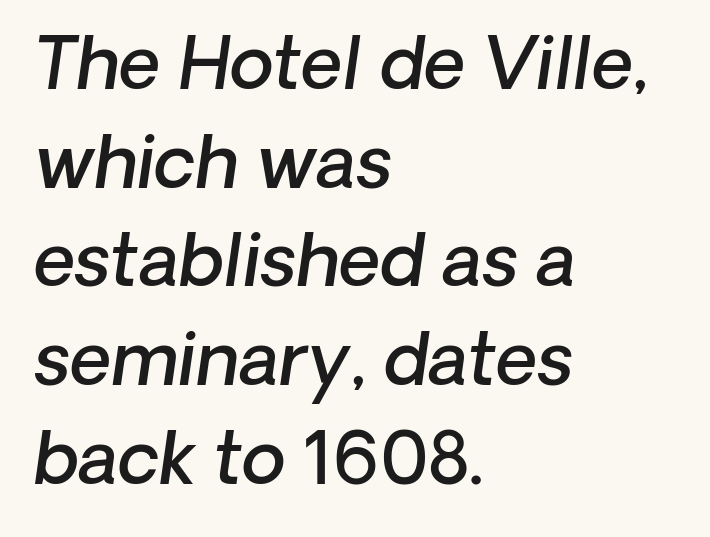
{"serif": "no", "bold": "semi", "weight": "semibold", "width": "normal", "stroke_contrast": "low", "x_height": "medium", "monospaced": "no", "underline": "no", "align": "left", "line_spacing": "normal", "line_spacing_ratio": 1.37, "letter_spacing": "normal", "letter_spacing_em": 0.0, "glyph_px": 72}
